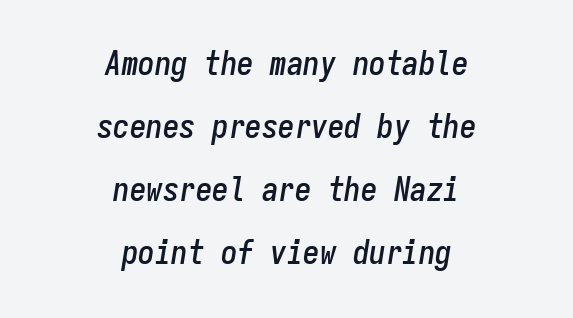
{"italic": "yes", "lean": "right", "slant_degrees": 9, "width": "condensed", "stroke_contrast": "low", "x_height": "medium", "monospaced": "yes", "underline": "no", "align": "center", "line_spacing": "loose", "line_spacing_ratio": 1.91, "letter_spacing": "normal", "letter_spacing_em": 0.0, "glyph_px": 33}
